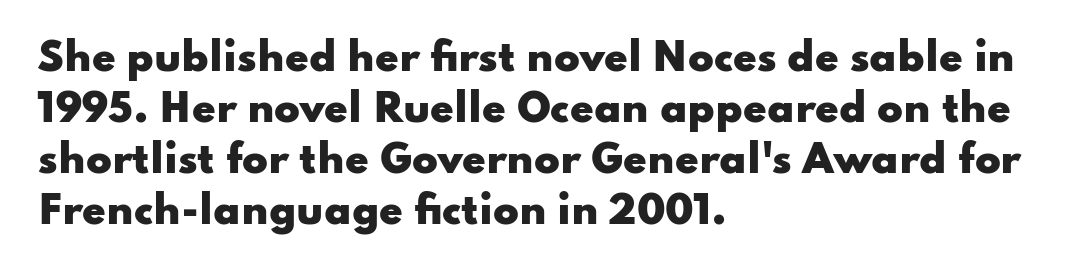
The text was rendered using a sans face with plain stroke endings. The letters stand upright; this is a roman face. Each new line begins a customary step beneath the previous one. The glyphs are unaccompanied by any horizontal stroke below them.
